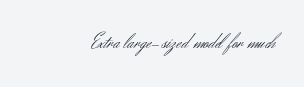
Heaviness? Minimal to ordinary, like unemphasized prose. The horizontal fit of the characters is conventional and even. Words float on clear page, feet unadorned. The paragraph shown leans on its right margin.
